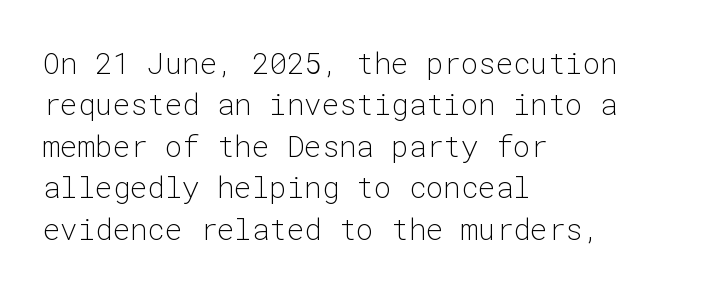
The image shows 29 px light sans-serif type, upright, monospaced; set left-aligned, normal line spacing (1.43x), normal letter spacing, not underlined; low stroke contrast and a medium x-height.
